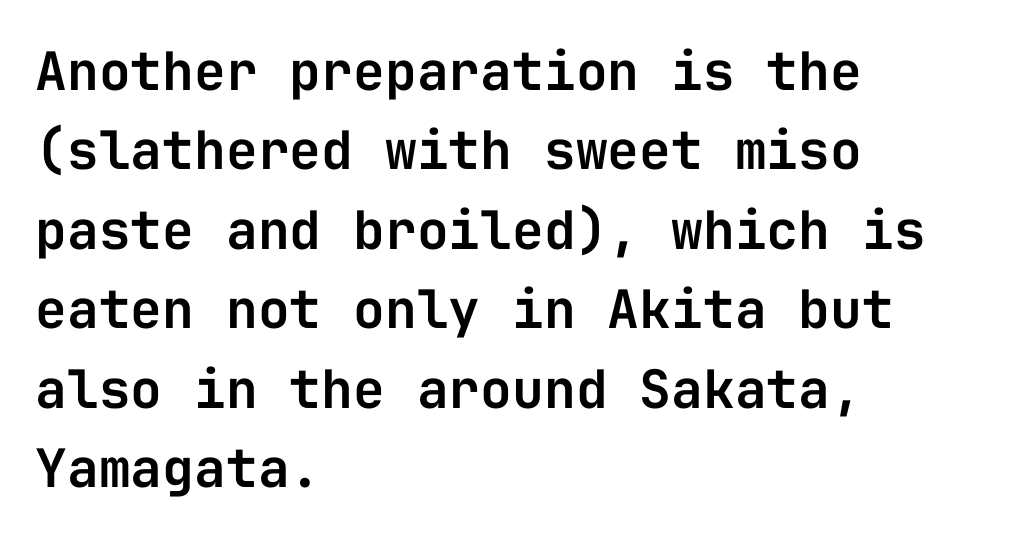
The image shows 53 px sans-serif type, upright, monospaced; set left-aligned, normal line spacing (1.5x), normal letter spacing, not underlined; low stroke contrast and a medium x-height.
